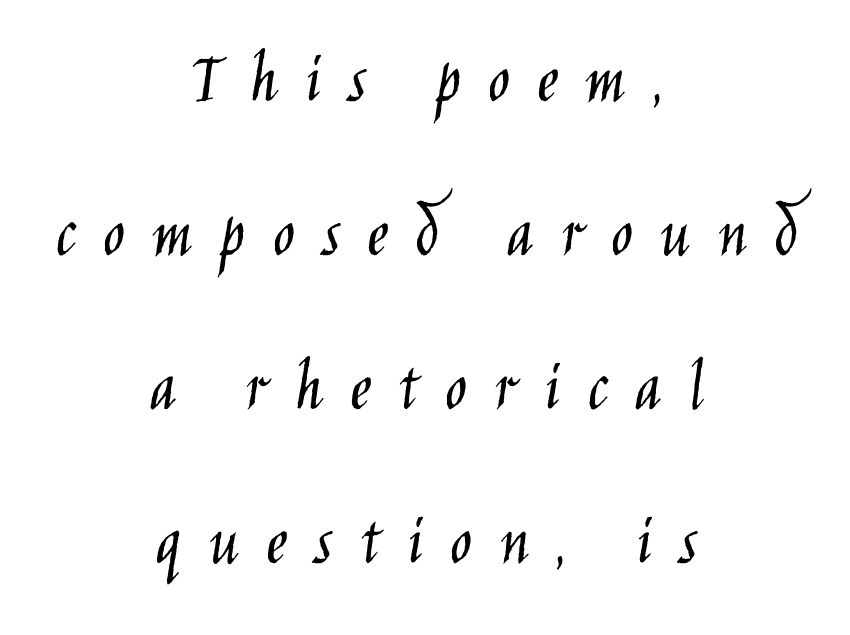
The image shows 73 px light, condensed sans-serif type; set centered, loose line spacing (2.11x), unusually wide letter spacing (+0.37 em), not underlined; low stroke contrast and a large x-height.
